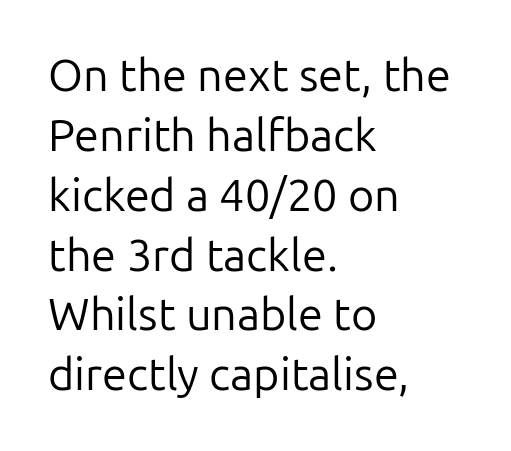
The image shows 45 px regular-weight sans-serif type, upright; set left-aligned, normal line spacing (1.33x), normal letter spacing, not underlined; low stroke contrast and a medium x-height.
